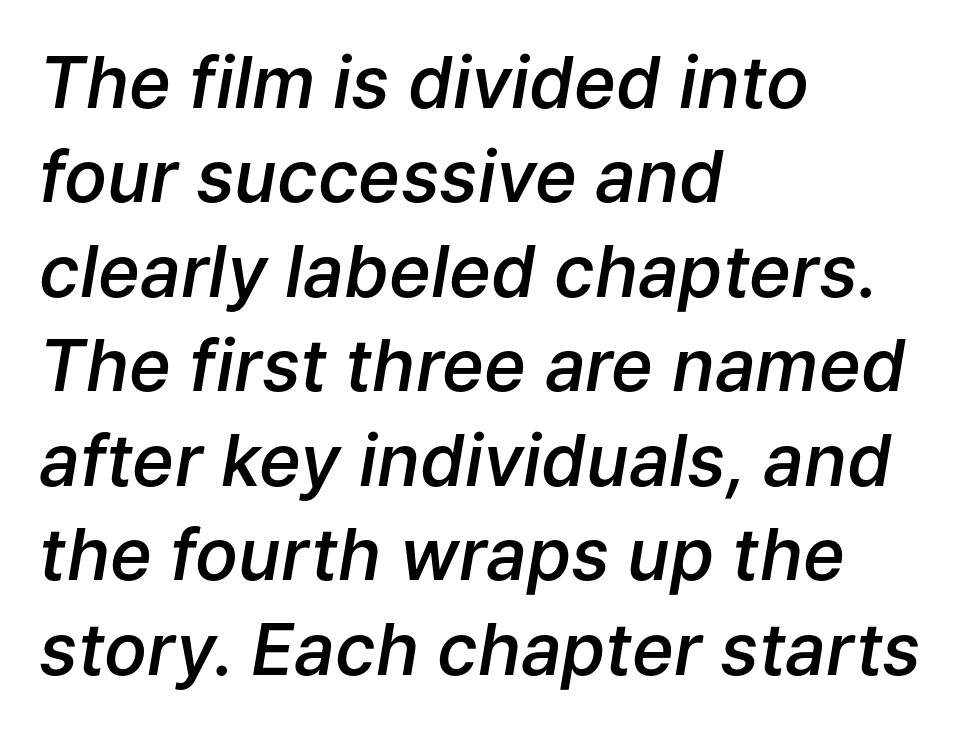
{"italic": "yes", "lean": "right", "slant_degrees": 9, "bold": "semi", "weight": "semibold", "width": "normal", "stroke_contrast": "low", "x_height": "medium", "monospaced": "no", "underline": "no", "align": "left", "line_spacing": "normal", "line_spacing_ratio": 1.33, "letter_spacing": "normal", "letter_spacing_em": 0.0, "glyph_px": 71}
